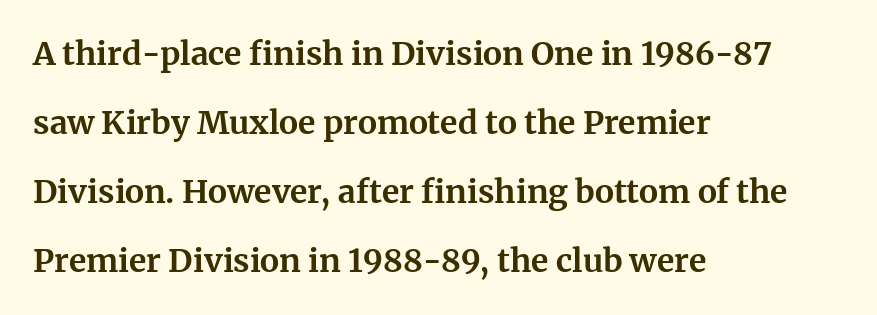
Anything drawn beneath the words? Only blank space. The lines in this sample share a left origin and differ only in where they stop. What weight is shown? A full bold with thick strokes. Unlike a clean sans, this face finishes its strokes with serifs.
